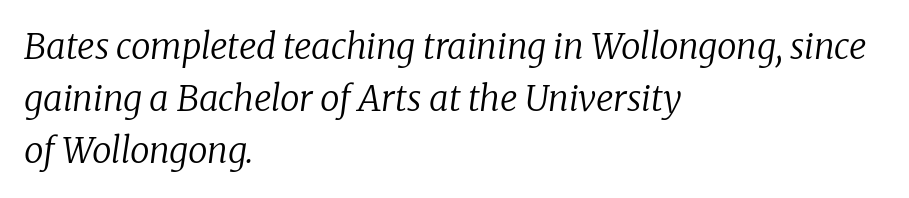
Q: Is the text bold? A: No.
Q: Is the text italic (slanted)? A: Yes, it leans right by about 8 degrees.
Q: Is the typeface a serif or a sans-serif typeface? A: Serif.
Q: Is the text underlined? A: No.
Q: How is the paragraph aligned? A: Left-aligned.
Q: Is the spacing between letters normal or unusually wide? A: Normal.
Q: Is the spacing between lines tight, normal or loose? A: Normal.
Q: Width (condensed, normal, or wide)? A: Normal.
Q: Stroke contrast? A: Low.
Q: x-height? A: Medium.
Q: Monospaced? A: No.
